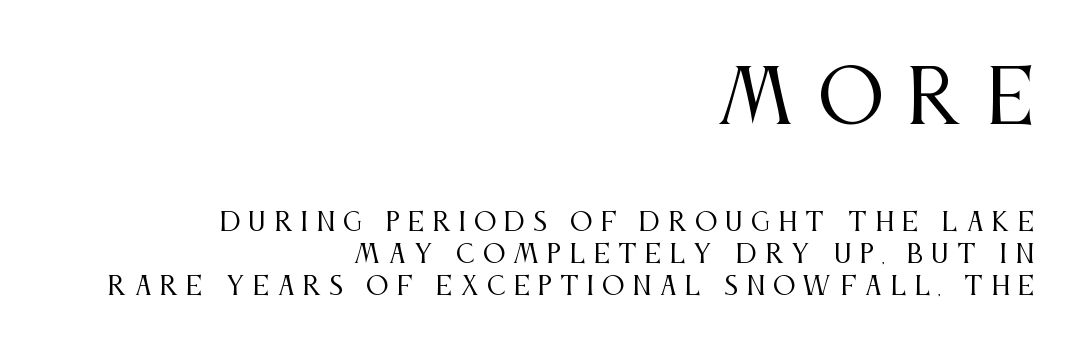
The rendering uses a moderate line-height, typical for paragraphs. Is the type heavy? It reads as light-to-regular instead. Descenders hang freely into open space. Short and long lines alike share a common ending point at right.
